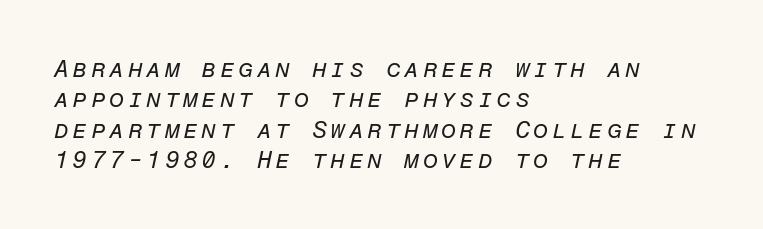
The typesetter chose a ragged-right arrangement here. These lines were composed using italics. Type without underlining. Notice how descenders clear the ascenders below comfortably — that's standard leading. The strokes are not fattened; the text isn't bold.
